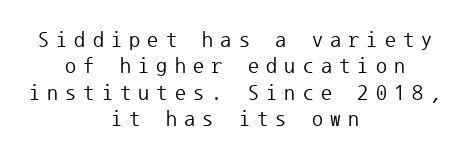
The image shows 22 px text type, upright; set centered, line spacing 1.2x, unusually wide letter spacing (+0.33 em), not underlined.
